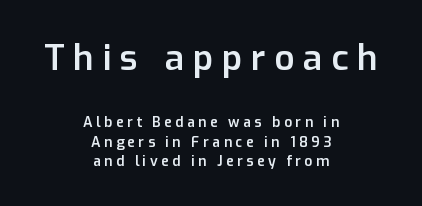
{"serif": "no", "italic": "no", "bold": "semi", "weight": "semibold", "width": "normal", "stroke_contrast": "low", "x_height": "medium", "monospaced": "no", "underline": "no", "align": "center", "line_spacing": "normal", "line_spacing_ratio": 1.42, "letter_spacing": "wide", "letter_spacing_em": 0.25, "larger_block": "first", "size_ratio": 2.5, "glyph_px": 35}
